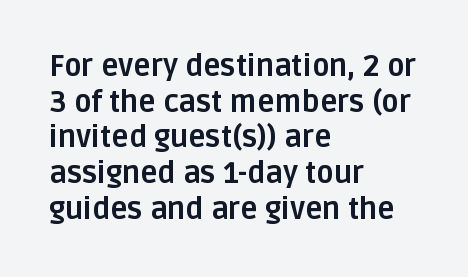
The passage shown is typed in a proportional face where columns would drift. The text block is weighted toward the left margin, trailing off unevenly rightward. Clear beneath every line of the passage. You can tell it's not italic because the verticals are truly vertical. Does the weight exceed regular? Yes, all the way to bold. Default kerning and tracking; the words read as compact shapes.
